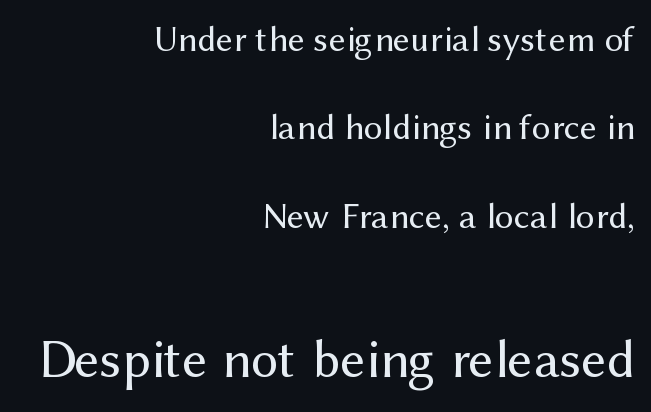
The image shows 55 px regular-weight sans-serif type, upright; set right-aligned, loose line spacing (2.39x), normal letter spacing, not underlined; the second (bottom) block is 1.49x larger; medium stroke contrast and a medium x-height.
